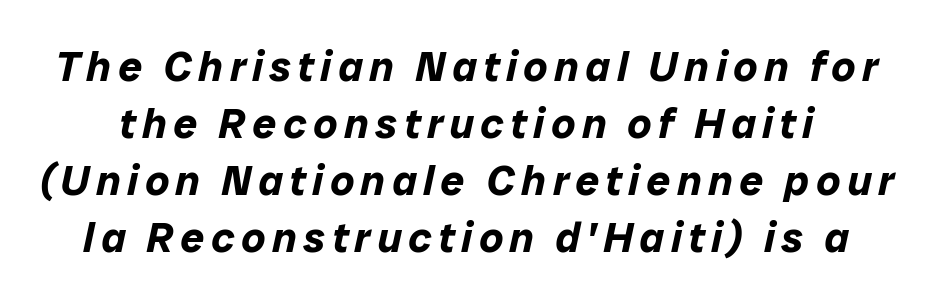
Line spacing here is normal. On the weight axis this lands at bold, roughly 700. The specimen omits any rule beneath the text block's lines. Spacing verdict: proportional, widths tailored to each character. You can tell it's italic because the verticals aren't actually vertical.
